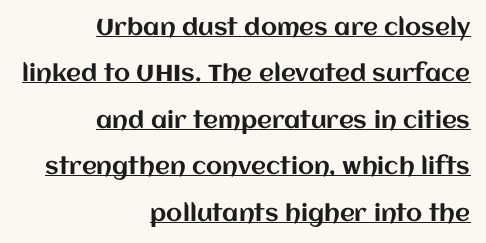
{"italic": "no", "underline": "yes", "align": "right", "line_spacing": "loose", "line_spacing_ratio": 2.02, "letter_spacing": "normal", "letter_spacing_em": 0.0, "glyph_px": 23}
